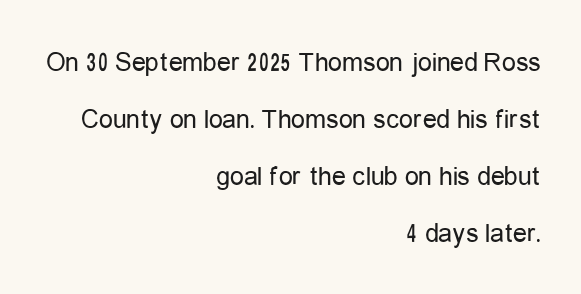
{"serif": "no", "italic": "no", "bold": "no", "weight": "regular", "width": "condensed", "stroke_contrast": "low", "x_height": "medium", "monospaced": "no", "underline": "no", "align": "right", "line_spacing": "loose", "line_spacing_ratio": 2.03, "letter_spacing": "normal", "letter_spacing_em": 0.0, "glyph_px": 28}
